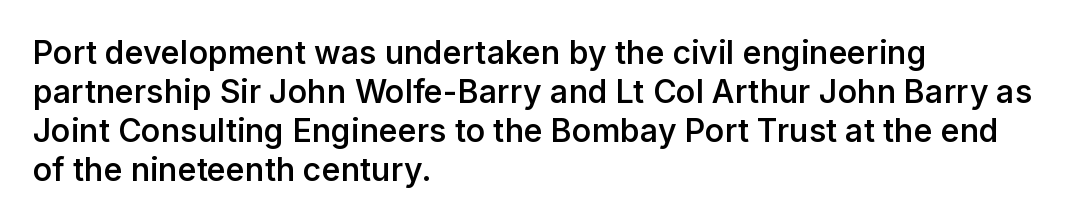
The image shows 32 px semibold sans-serif type, upright; set left-aligned, line spacing 1.22x, normal letter spacing, not underlined; low stroke contrast and a medium x-height.
